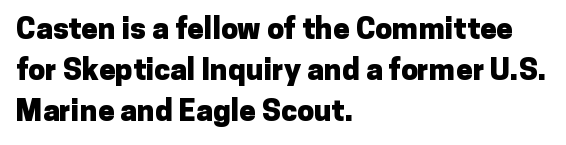
Glyph-to-glyph distance matches everyday printed text. Typographically, this falls in the sans-serif category. If you measured baseline to baseline, you'd find a middling distance. How heavy is the stroke? Heavy — this is a bold. It's the straight-up-and-down kind of type.
